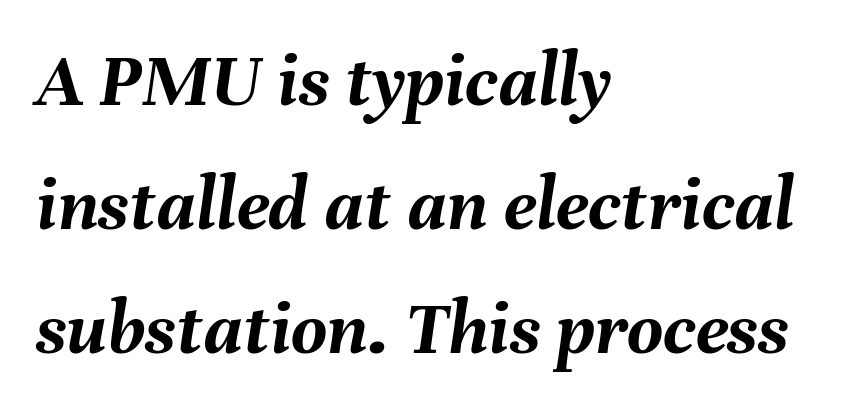
Q: Is the text bold? A: Yes.
Q: Is the text italic (slanted)? A: Yes, it leans right by about 8 degrees.
Q: Is the text underlined? A: No.
Q: How is the paragraph aligned? A: Left-aligned.
Q: Is the spacing between letters normal or unusually wide? A: Normal.
Q: Is the spacing between lines tight, normal or loose? A: Normal.
Q: Width (condensed, normal, or wide)? A: Normal.
Q: Stroke contrast? A: Medium.
Q: x-height? A: Medium.
Q: Monospaced? A: No.
